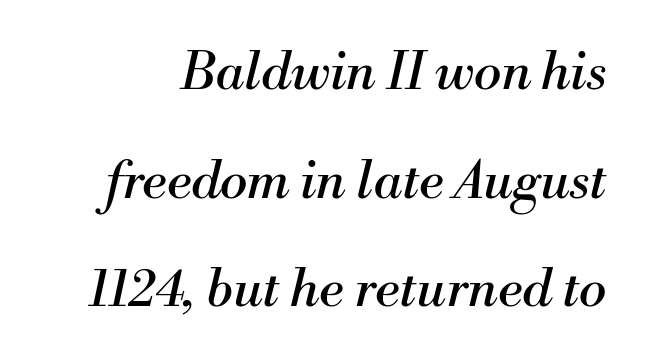
Q: Is the text bold? A: No.
Q: Is the text italic (slanted)? A: Yes, it leans right by about 13 degrees.
Q: Is the typeface a serif or a sans-serif typeface? A: Serif.
Q: Is the text underlined? A: No.
Q: Is the spacing between letters normal or unusually wide? A: Normal.
Q: Is the spacing between lines tight, normal or loose? A: Loose.
Q: Width (condensed, normal, or wide)? A: Normal.
Q: Stroke contrast? A: Medium.
Q: x-height? A: Small.
Q: Monospaced? A: No.
